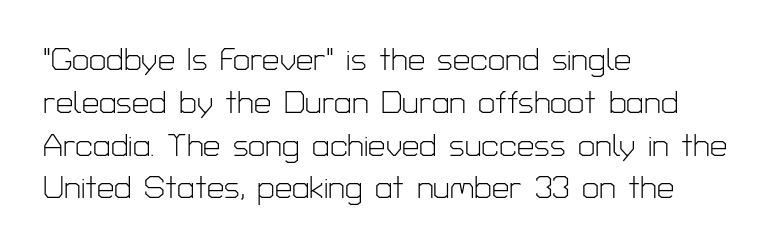
Compared with typical body copy, the letter spacing here is the same. These lines were composed using upright roman letters. Typographically, this falls in the sans-serif category. This sample has the flowing, uneven cadence of proportional lettering. These lines sit exactly where default settings would place them. No word sits above an underline.
